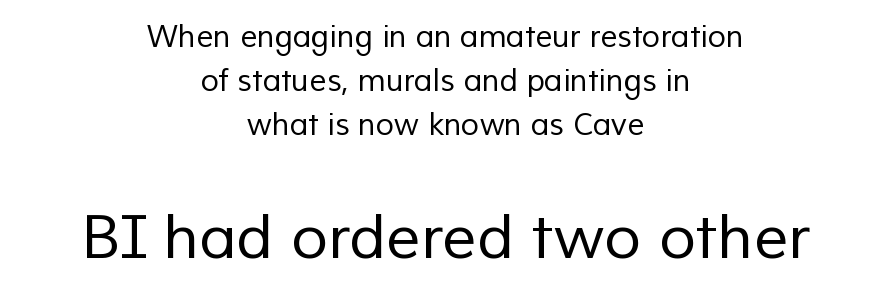
Q: Is the text bold? A: No.
Q: Is the typeface a serif or a sans-serif typeface? A: Sans-serif.
Q: Is the text underlined? A: No.
Q: How is the paragraph aligned? A: Centered.
Q: Is the spacing between letters normal or unusually wide? A: Normal.
Q: Is the spacing between lines tight, normal or loose? A: Normal.
Q: Which block of text is set in a larger size, the first (top) or the second (bottom)? A: The second (bottom) one.
Q: Width (condensed, normal, or wide)? A: Normal.
Q: Stroke contrast? A: Low.
Q: x-height? A: Medium.
Q: Monospaced? A: No.
